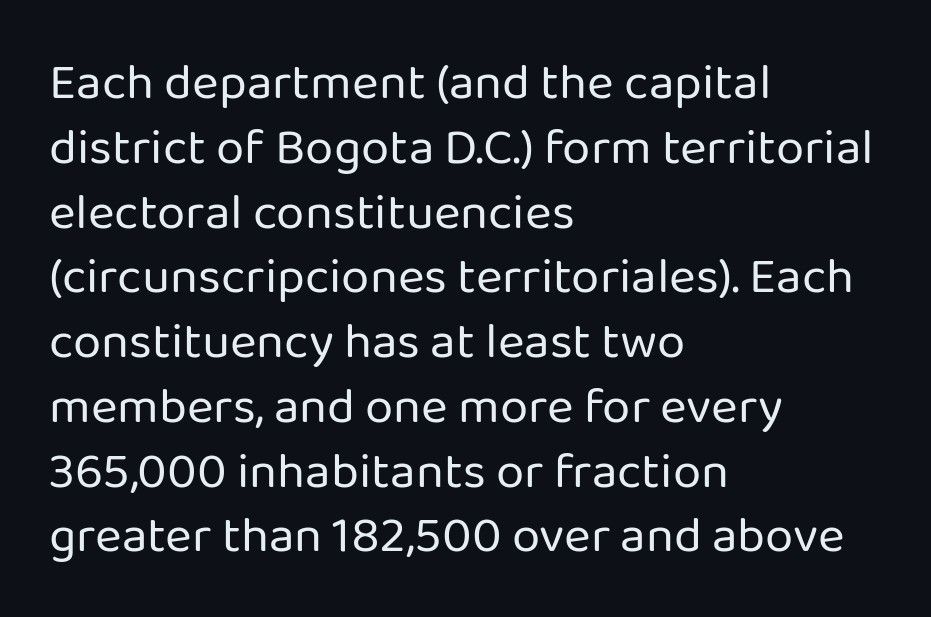
The rag falls on the right side of this text block. Heaviness? Minimal to ordinary, like unemphasized prose. This sample has the flowing, uneven cadence of proportional lettering. The string is rendered with underlining switched off. The designer left line spacing at the default. Italic: no, the glyphs are upright roman.
